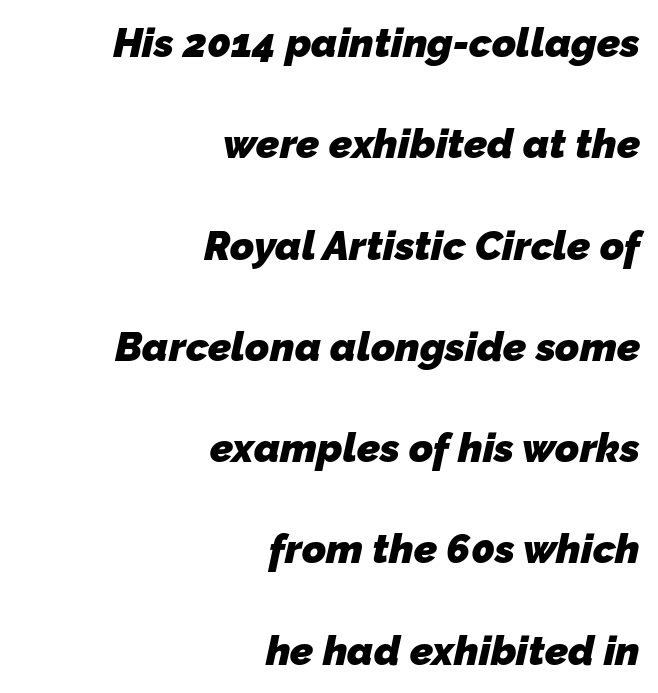
The designer went with a sans here, leaving each stem footless. Thick stems and heavy bowls — unmistakably bold. A great deal of white space separates one row of letters from the next. This sample has the flowing, uneven cadence of proportional lettering.
